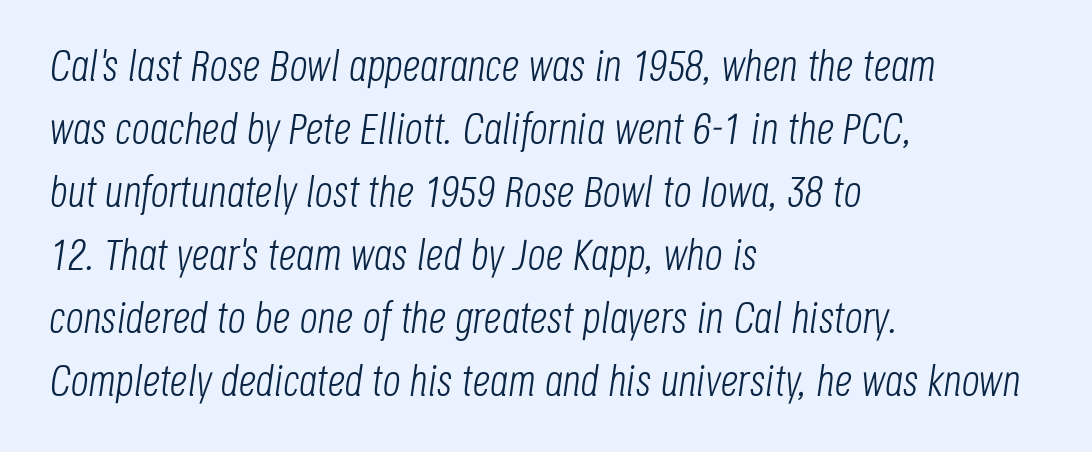
The image shows 44 px light, condensed type, italic (leaning right); set left-aligned, normal line spacing (1.43x), normal letter spacing, not underlined; low stroke contrast and a large x-height.
